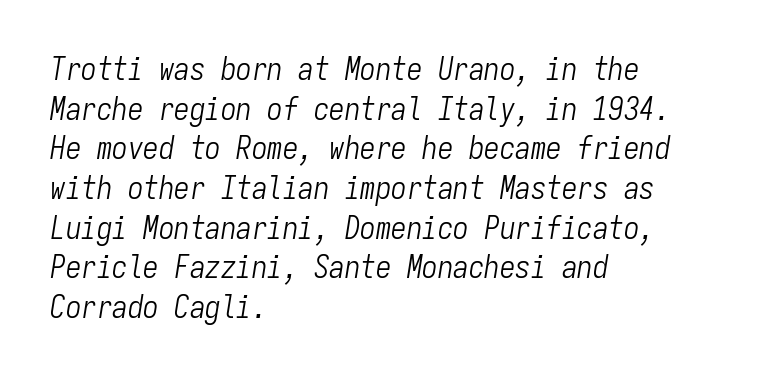
{"italic": "yes", "lean": "right", "slant_degrees": 9, "bold": "no", "weight": "light", "width": "condensed", "stroke_contrast": "low", "x_height": "medium", "monospaced": "yes", "underline": "no", "align": "left", "line_spacing": "normal", "line_spacing_ratio": 1.28, "letter_spacing": "normal", "letter_spacing_em": 0.0, "glyph_px": 31}
